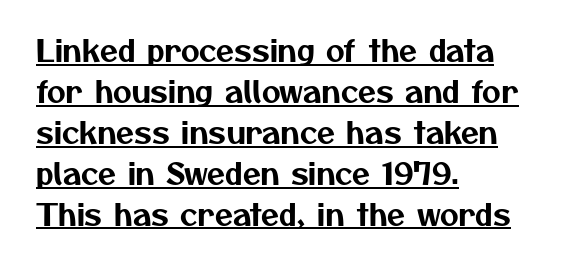
Q: Is the typeface a serif or a sans-serif typeface? A: Sans-serif.
Q: Is the text underlined? A: Yes.
Q: How is the paragraph aligned? A: Left-aligned.
Q: Is the spacing between letters normal or unusually wide? A: Normal.
Q: Is the spacing between lines tight, normal or loose? A: Normal.
Q: Width (condensed, normal, or wide)? A: Normal.
Q: Stroke contrast? A: Medium.
Q: x-height? A: Medium.
Q: Monospaced? A: No.
